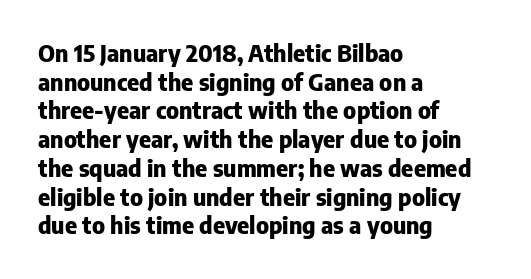
{"italic": "no", "bold": "yes", "underline": "no", "align": "left", "line_spacing": "normal", "line_spacing_ratio": 1.25, "letter_spacing": "normal", "letter_spacing_em": 0.0, "glyph_px": 23}
